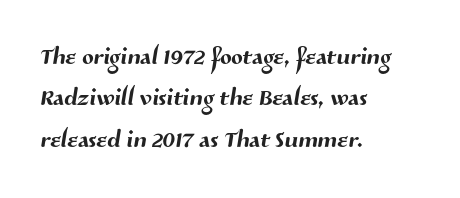
Q: Is the typeface a serif or a sans-serif typeface? A: Sans-serif.
Q: Is the text underlined? A: No.
Q: How is the paragraph aligned? A: Left-aligned.
Q: Is the spacing between letters normal or unusually wide? A: Normal.
Q: Width (condensed, normal, or wide)? A: Normal.
Q: Stroke contrast? A: Medium.
Q: x-height? A: Medium.
Q: Monospaced? A: No.
